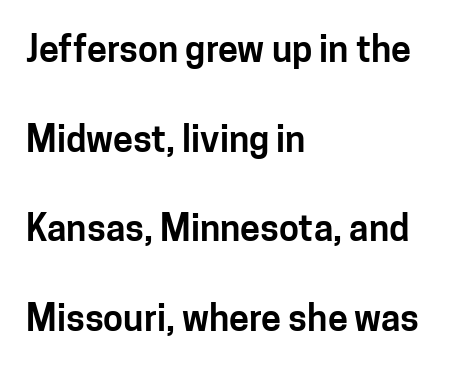
Unmarked baselines from the first word to the last. The block of text is sparse from top to bottom, with ample space between rows. The font's upright variant was chosen for this text. What kind of face is this? One without serifs — a sans. Here the designer chose a conventional face with non-uniform glyph widths.
